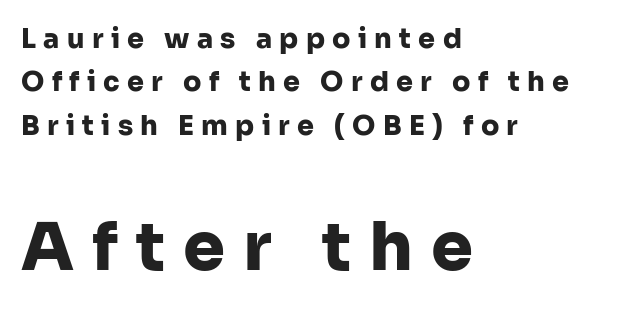
Q: Is the text bold? A: Yes.
Q: Is the text italic (slanted)? A: No, it is upright.
Q: Is the typeface a serif or a sans-serif typeface? A: Sans-serif.
Q: Is the text underlined? A: No.
Q: How is the paragraph aligned? A: Left-aligned.
Q: Is the spacing between letters normal or unusually wide? A: Unusually wide.
Q: Is the spacing between lines tight, normal or loose? A: Normal.
Q: Which block of text is set in a larger size, the first (top) or the second (bottom)? A: The second (bottom) one.
Q: Width (condensed, normal, or wide)? A: Normal.
Q: Stroke contrast? A: Low.
Q: x-height? A: Medium.
Q: Monospaced? A: No.
